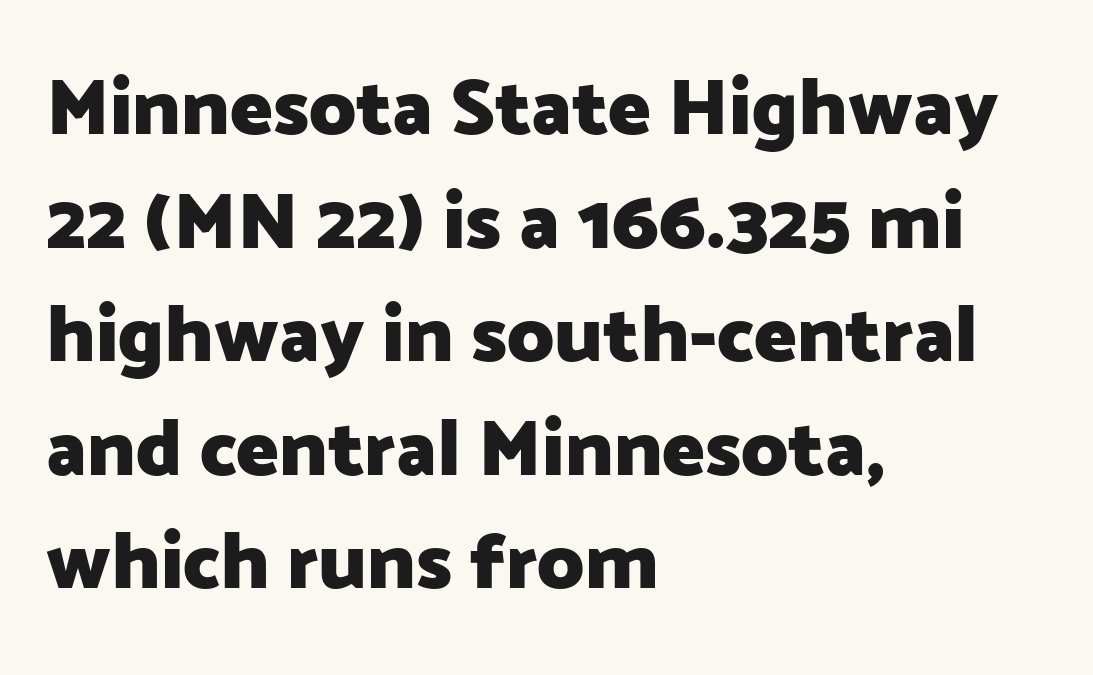
This sample is left-justified, so line endings fall wherever the words run out. Ascenders rise straight up at ninety degrees. Rule under the text: the space is simply empty. How are the letters spaced? Ordinarily, with no added tracking. Here the designer chose a conventional face with non-uniform glyph widths. The rendering uses a bold face; every stroke is thick and dark.
